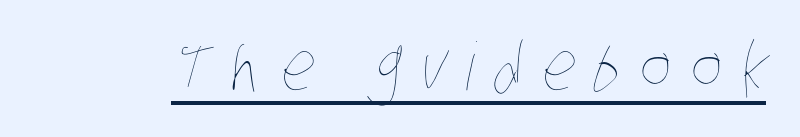
{"bold": "no", "weight": "thin", "width": "condensed", "stroke_contrast": "low", "x_height": "large", "monospaced": "no", "underline": "yes", "letter_spacing": "wide", "letter_spacing_em": 0.3, "glyph_px": 66}
